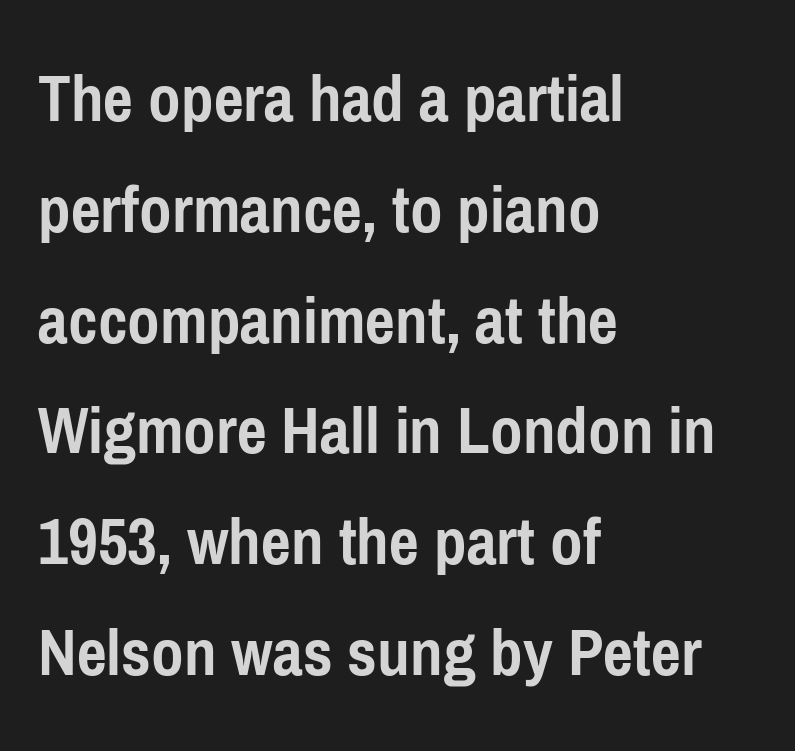
{"serif": "no", "italic": "no", "bold": "yes", "weight": "semibold", "width": "condensed", "stroke_contrast": "low", "x_height": "medium", "monospaced": "no", "underline": "no", "align": "left", "line_spacing": "normal", "line_spacing_ratio": 1.56, "letter_spacing": "normal", "letter_spacing_em": 0.0, "glyph_px": 71}
